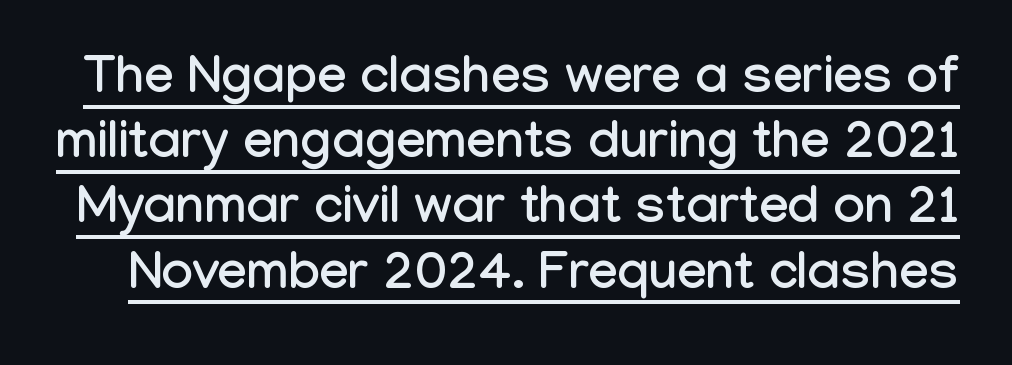
Observe the ordinary spacing: letters are neighbours, not strangers. Stroke terminals: plain, sans-serif. A typesetter would call this proportional, since set widths differ per character. Check the space under the baseline: a stroke is drawn there. In terms of posture, this sample is upright.
